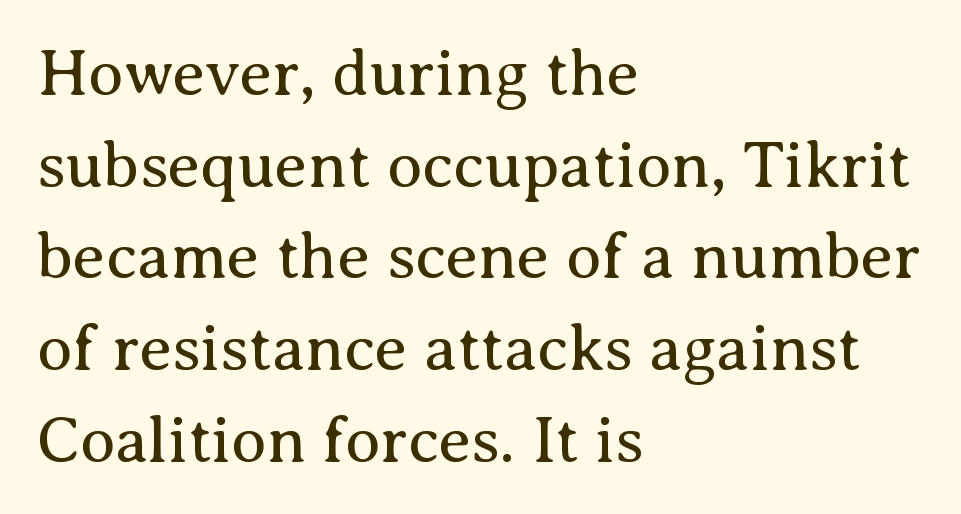
{"serif": "yes", "italic": "no", "bold": "no", "weight": "regular", "width": "normal", "stroke_contrast": "medium", "x_height": "medium", "monospaced": "no", "underline": "no", "align": "left", "line_spacing": "normal", "line_spacing_ratio": 1.41, "letter_spacing": "normal", "letter_spacing_em": 0.0, "glyph_px": 65}
